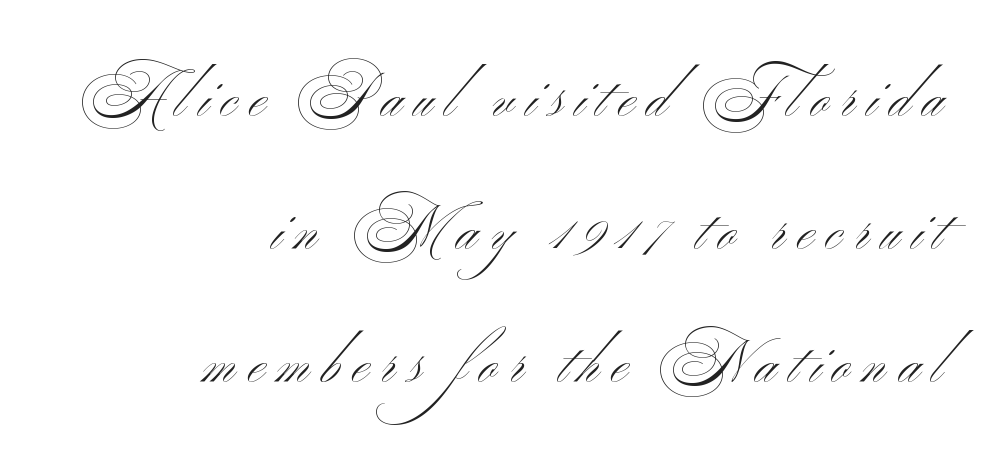
You could fit nearly another row in the gap between these rows. The ragged edge is on the left, which tells us the setting is flush right. A typesetter would call this heavily tracked-out type. Letterform terminals end flat and unadorned throughout the passage. Honestly, there is no underline to notice here at all.
